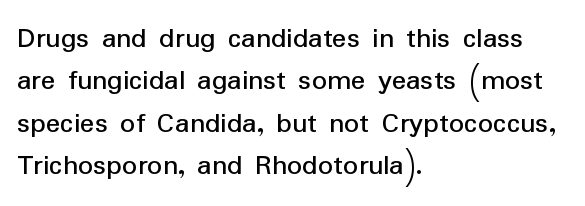
{"serif": "no", "italic": "no", "width": "normal", "stroke_contrast": "low", "x_height": "medium", "monospaced": "no", "underline": "no", "align": "left", "line_spacing": "normal", "line_spacing_ratio": 1.41, "letter_spacing": "normal", "letter_spacing_em": 0.0, "glyph_px": 30}
